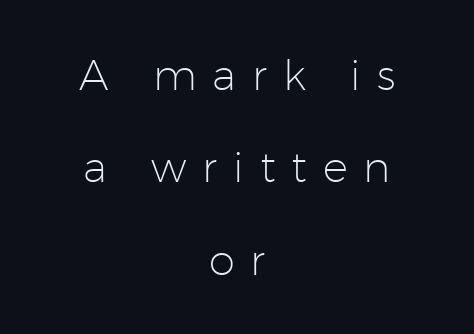
Q: Is the text bold? A: No.
Q: Is the text italic (slanted)? A: No, it is upright.
Q: Is the typeface a serif or a sans-serif typeface? A: Sans-serif.
Q: Is the text underlined? A: No.
Q: How is the paragraph aligned? A: Centered.
Q: Is the spacing between letters normal or unusually wide? A: Unusually wide.
Q: Is the spacing between lines tight, normal or loose? A: Loose.
Q: Width (condensed, normal, or wide)? A: Normal.
Q: Stroke contrast? A: Low.
Q: x-height? A: Medium.
Q: Monospaced? A: No.
